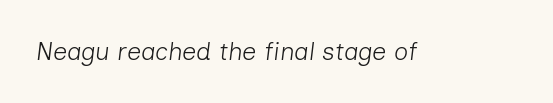
Q: Is the text bold? A: No.
Q: Is the text italic (slanted)? A: Yes, it leans right by about 7 degrees.
Q: Is the text underlined? A: No.
Q: Is the spacing between letters normal or unusually wide? A: Normal.
